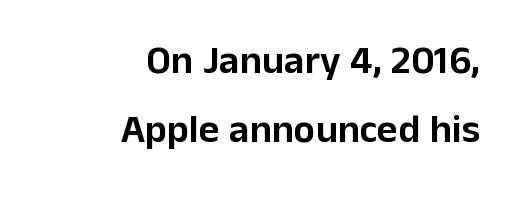
Is this a sans? Yes — the strokes have no serifs. Descenders hang freely into open space. What stands out about the letter spacing? Nothing — it is the standard amount. Every character sits straight up, as roman type does. Spacing verdict: proportional, widths tailored to each character.
